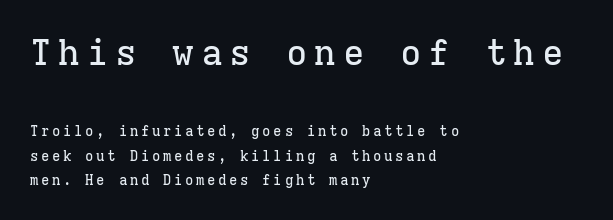
Q: Is the text italic (slanted)? A: No, it is upright.
Q: Is the typeface a serif or a sans-serif typeface? A: Serif.
Q: Is the text underlined? A: No.
Q: How is the paragraph aligned? A: Left-aligned.
Q: Which block of text is set in a larger size, the first (top) or the second (bottom)? A: The first (top) one.
Q: Width (condensed, normal, or wide)? A: Normal.
Q: Stroke contrast? A: Low.
Q: x-height? A: Medium.
Q: Monospaced? A: Yes.
